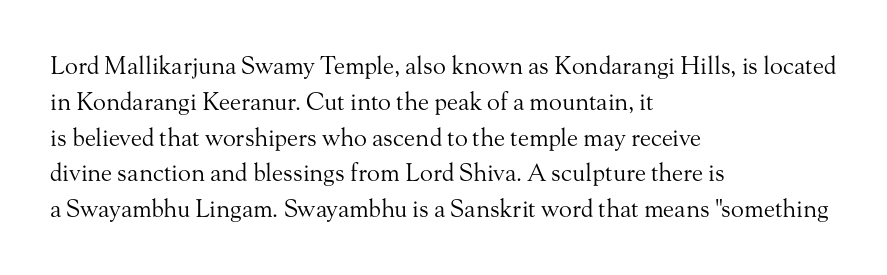
The setting favours the left margin, as ordinary paragraphs usually do. Upright lettering throughout. Letter spacing: default. No chunkiness to these letters — they're not bold.
